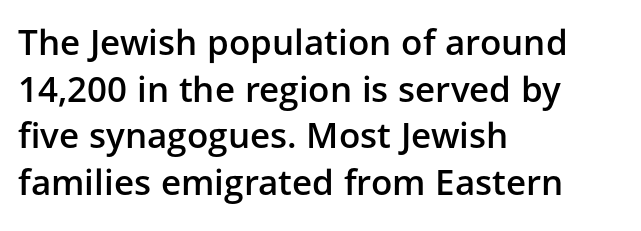
The image shows 35 px semibold sans-serif type, upright; set left-aligned, normal line spacing (1.33x), normal letter spacing, not underlined; low stroke contrast and a medium x-height.
